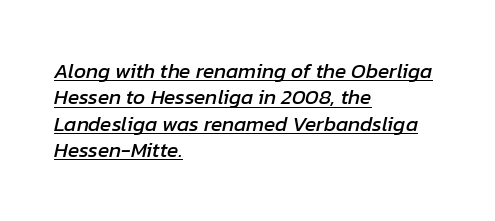
{"italic": "yes", "lean": "right", "slant_degrees": 12, "underline": "yes", "align": "left", "line_spacing": "normal", "line_spacing_ratio": 1.26, "letter_spacing": "normal", "letter_spacing_em": 0.0, "glyph_px": 21}
